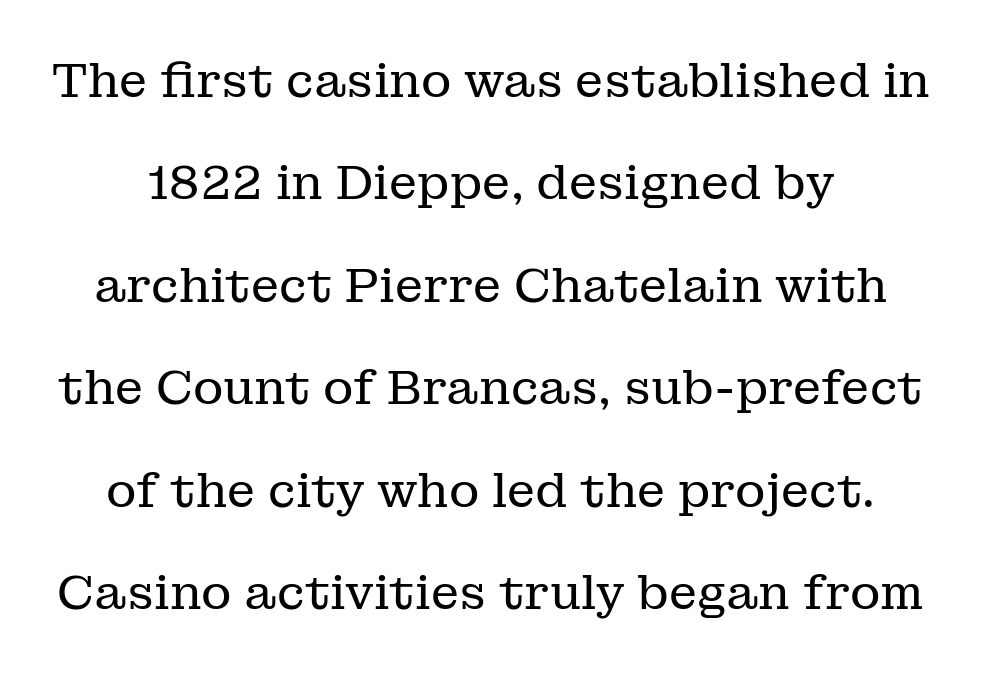
These lines were composed using upright roman letters. Typographically, this falls in the serif category. Weight: not bold — regular or lighter. Beneath every word, the page is bare.
